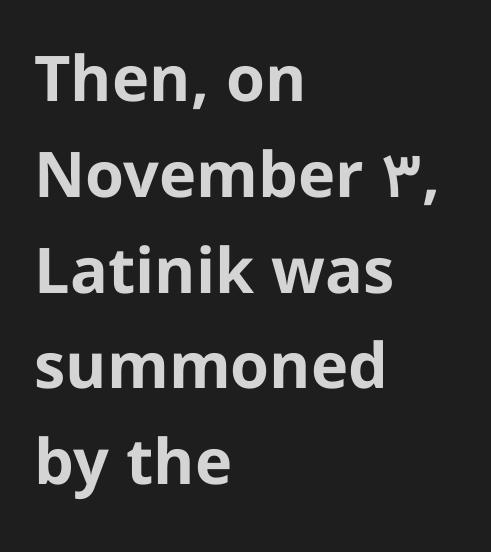
{"serif": "no", "italic": "no", "bold": "yes", "weight": "bold", "width": "normal", "stroke_contrast": "low", "x_height": "medium", "monospaced": "no", "underline": "no", "align": "left", "line_spacing": "normal", "line_spacing_ratio": 1.52, "letter_spacing": "normal", "letter_spacing_em": 0.0, "glyph_px": 63}
